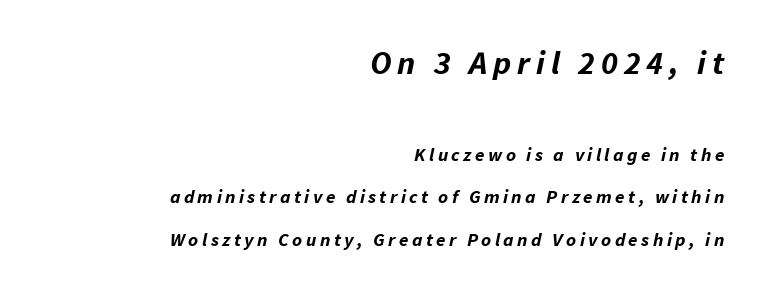
{"italic": "yes", "lean": "right", "slant_degrees": 11, "bold": "yes", "weight": "bold", "width": "normal", "stroke_contrast": "low", "x_height": "medium", "monospaced": "no", "underline": "no", "align": "right", "line_spacing": "loose", "line_spacing_ratio": 2.25, "larger_block": "first", "size_ratio": 1.74, "glyph_px": 33}
